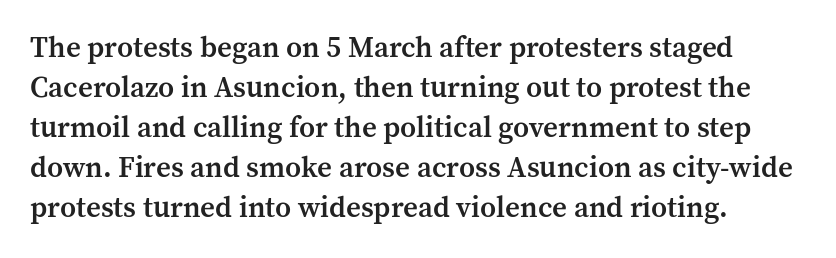
Q: Is the text bold? A: Semi-bold.
Q: Is the text italic (slanted)? A: No, it is upright.
Q: Is the typeface a serif or a sans-serif typeface? A: Serif.
Q: Is the text underlined? A: No.
Q: How is the paragraph aligned? A: Left-aligned.
Q: Is the spacing between letters normal or unusually wide? A: Normal.
Q: Is the spacing between lines tight, normal or loose? A: Normal.
Q: Width (condensed, normal, or wide)? A: Normal.
Q: Stroke contrast? A: Medium.
Q: x-height? A: Medium.
Q: Monospaced? A: No.
